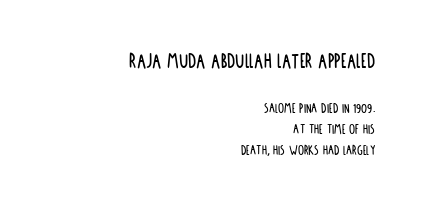
No word sits above an underline. Unlike italic type, these characters show no tilt at all. How would I describe the line gaps? Plain and ordinary. Does the bottom block carry the larger type? No, the top block does. Reading down the block, your eye finds every line finishing at a fixed right position.
